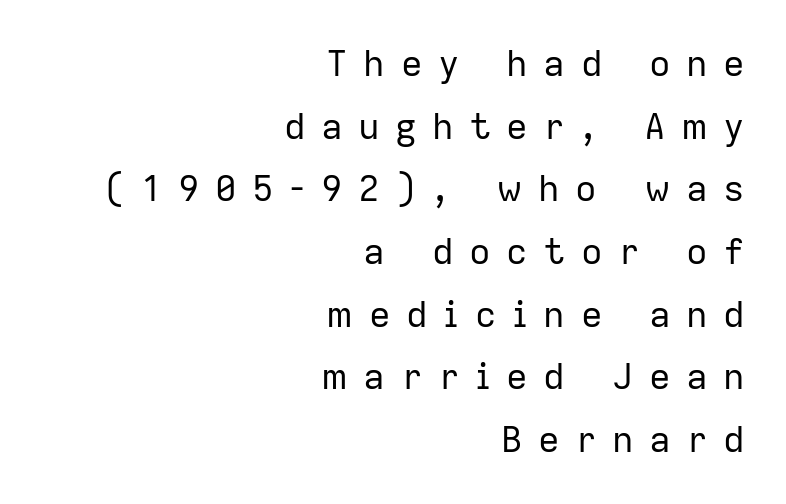
Here the designer chose a conventional face with non-uniform glyph widths. The characters are drawn with everyday or finer stroke widths. The space directly below the letters is spotless. A flush-right, rag-left setting is used for this passage.
